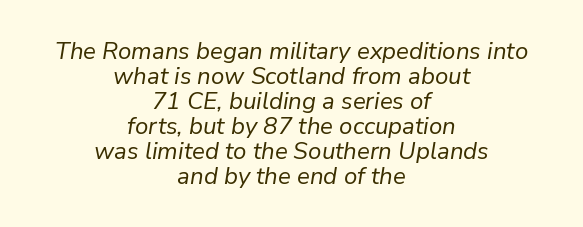
Q: Is the text bold? A: No.
Q: Is the text italic (slanted)? A: Yes, it leans right by about 9 degrees.
Q: Is the text underlined? A: No.
Q: How is the paragraph aligned? A: Centered.
Q: Is the spacing between letters normal or unusually wide? A: Normal.
Q: Is the spacing between lines tight, normal or loose? A: Tight.
